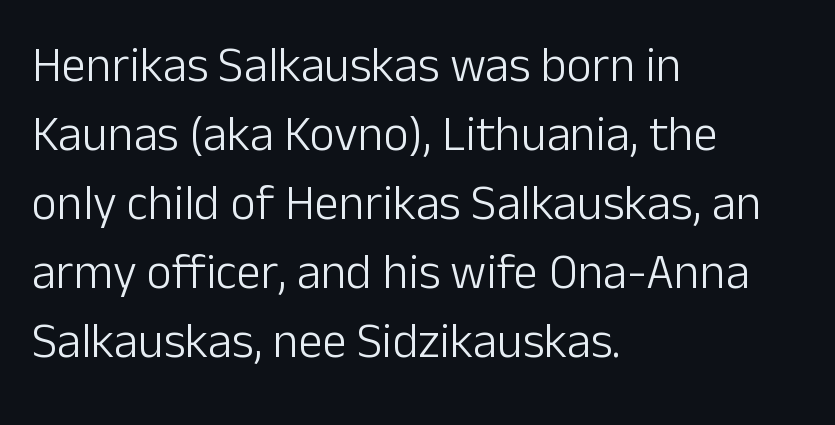
The image shows 49 px light sans-serif type, upright; set left-aligned, normal line spacing (1.41x), normal letter spacing, not underlined; low stroke contrast and a medium x-height.
